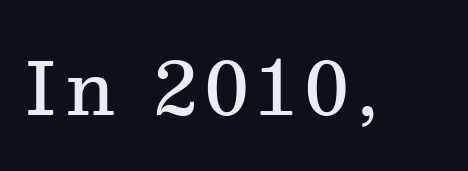
Q: Is the text bold? A: Semi-bold.
Q: Is the text italic (slanted)? A: No, it is upright.
Q: Is the typeface a serif or a sans-serif typeface? A: Serif.
Q: Is the text underlined? A: No.
Q: Width (condensed, normal, or wide)? A: Normal.
Q: Stroke contrast? A: Medium.
Q: x-height? A: Medium.
Q: Monospaced? A: No.
